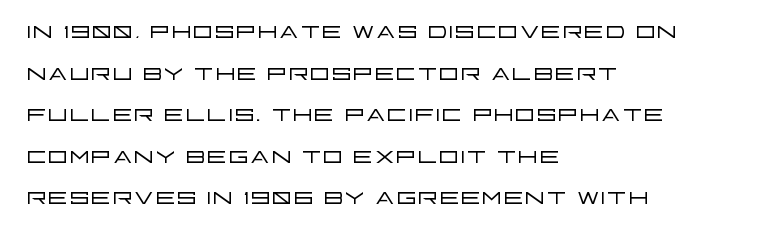
Line spacing here is normal. What stands out about the letter spacing? Nothing — it is the standard amount. Weight class: somewhere from thin through regular. Note the varied advance widths — an 'i' is clearly narrower than an 'm'. The lines are quadded left. Rendered with straight, roman letterforms.
